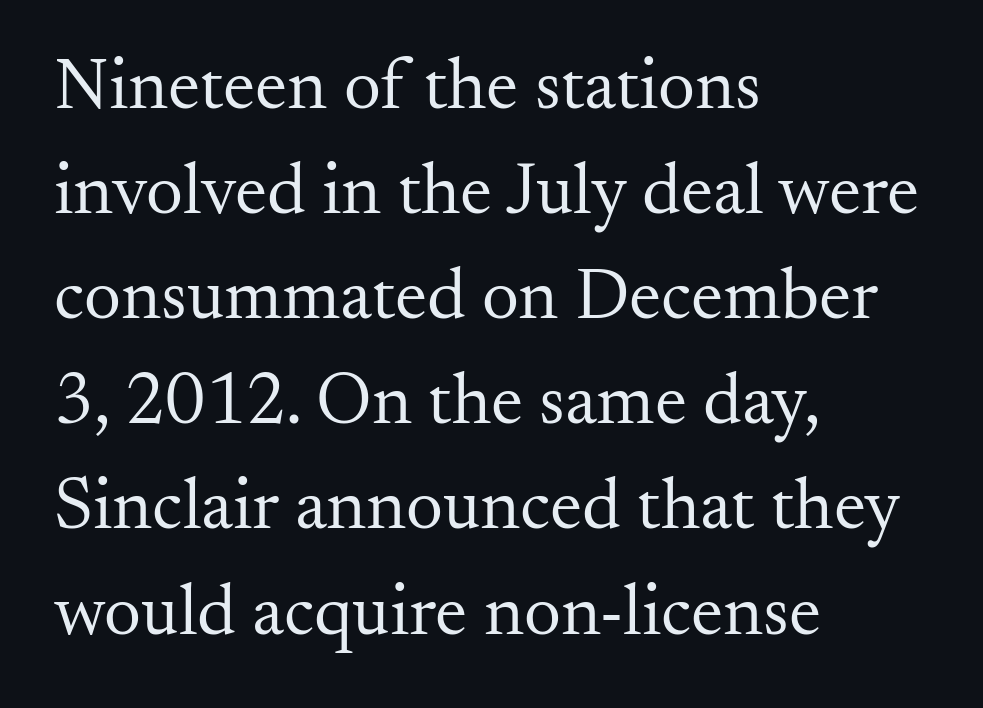
{"serif": "yes", "italic": "no", "bold": "no", "weight": "regular", "width": "normal", "stroke_contrast": "medium", "x_height": "small", "monospaced": "no", "underline": "no", "align": "left", "line_spacing": "normal", "line_spacing_ratio": 1.44, "letter_spacing": "normal", "letter_spacing_em": 0.0, "glyph_px": 73}
